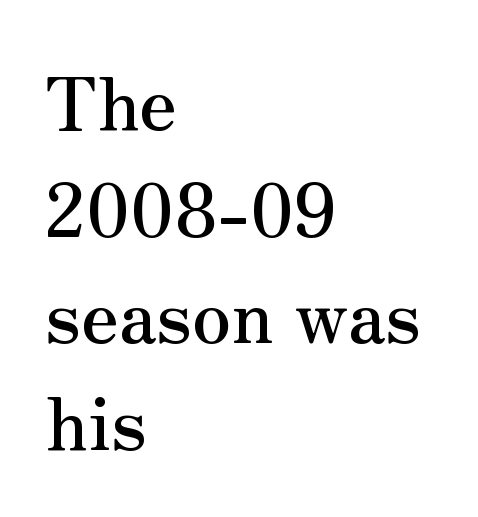
{"serif": "yes", "italic": "no", "width": "normal", "stroke_contrast": "medium", "x_height": "small", "monospaced": "no", "underline": "no", "align": "left", "line_spacing": "normal", "line_spacing_ratio": 1.46, "letter_spacing": "normal", "letter_spacing_em": 0.0, "glyph_px": 73}
